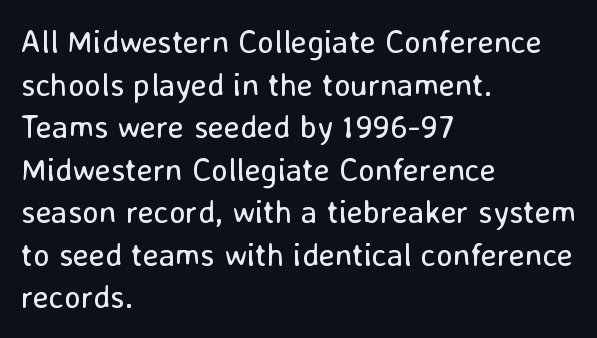
Looks like regular typesetting: each glyph gets only the width it needs. The font family rendered here belongs to the sans-serif group. Each stroke keeps to a modest, everyday thickness or less. Decoration check: the copy has no underline.
